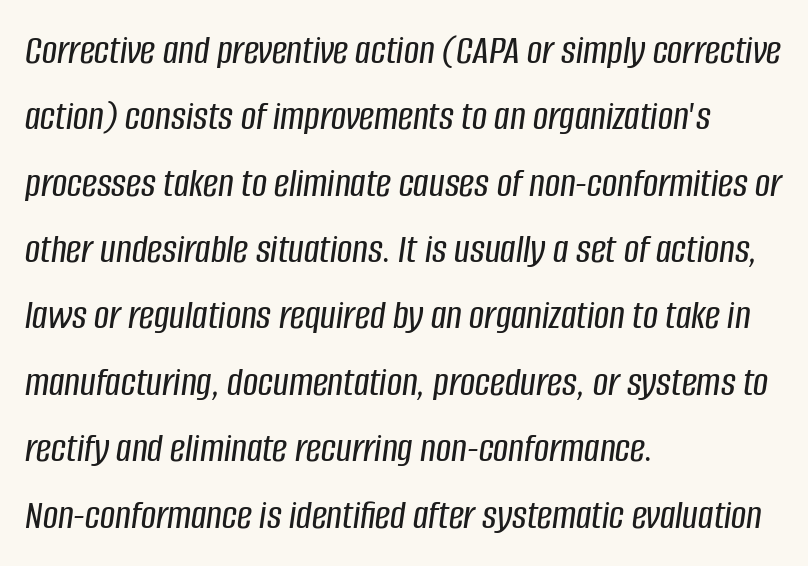
{"italic": "yes", "lean": "right", "slant_degrees": 8, "width": "condensed", "stroke_contrast": "low", "x_height": "large", "monospaced": "no", "underline": "no", "align": "left", "line_spacing": "normal", "line_spacing_ratio": 1.58, "letter_spacing": "normal", "letter_spacing_em": 0.0, "glyph_px": 42}
